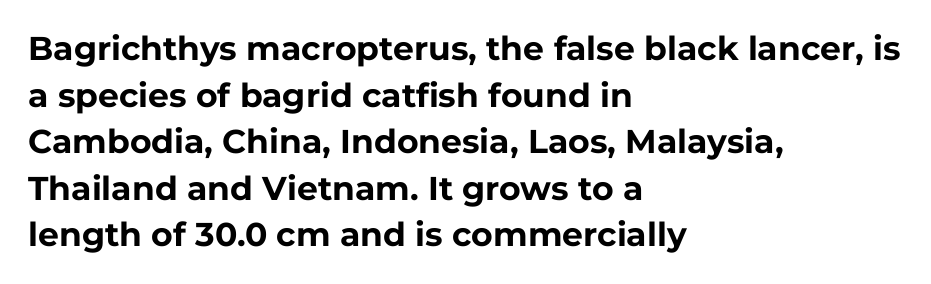
Q: Is the text bold? A: Yes.
Q: Is the text italic (slanted)? A: No, it is upright.
Q: Is the typeface a serif or a sans-serif typeface? A: Sans-serif.
Q: Is the text underlined? A: No.
Q: How is the paragraph aligned? A: Left-aligned.
Q: Is the spacing between letters normal or unusually wide? A: Normal.
Q: Is the spacing between lines tight, normal or loose? A: Normal.
Q: Width (condensed, normal, or wide)? A: Normal.
Q: Stroke contrast? A: Low.
Q: x-height? A: Medium.
Q: Monospaced? A: No.
